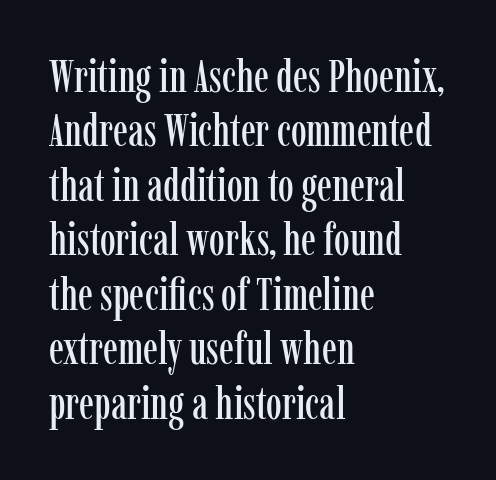
The image shows 45 px condensed serif type, upright; set left-aligned, line spacing 1.21x, normal letter spacing, not underlined; low stroke contrast and a medium x-height.
